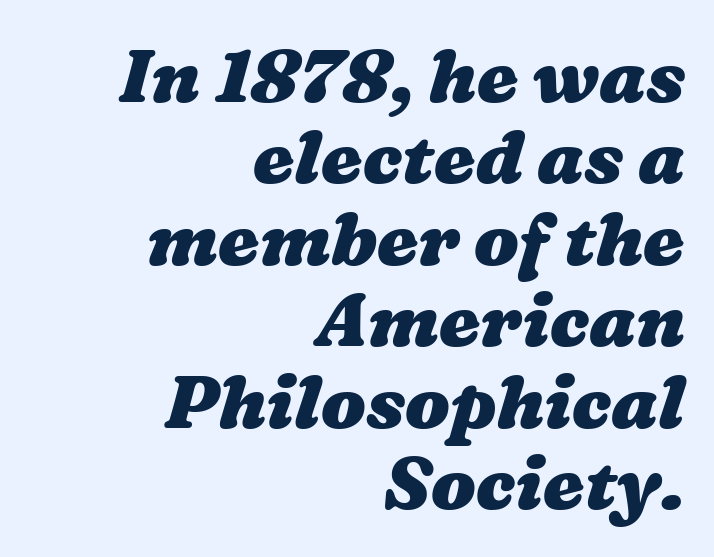
Q: Is the text bold? A: Yes.
Q: Is the text underlined? A: No.
Q: How is the paragraph aligned? A: Right-aligned.
Q: Is the spacing between letters normal or unusually wide? A: Normal.
Q: Is the spacing between lines tight, normal or loose? A: Tight.
Q: Width (condensed, normal, or wide)? A: Wide.
Q: Stroke contrast? A: Medium.
Q: x-height? A: Medium.
Q: Monospaced? A: No.
